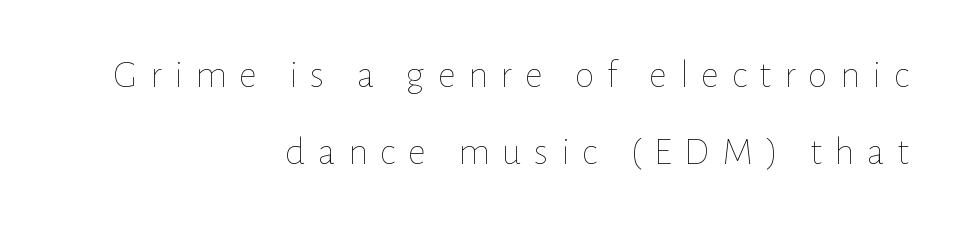
{"italic": "no", "bold": "no", "weight": "thin", "width": "normal", "stroke_contrast": "low", "x_height": "medium", "monospaced": "no", "underline": "no", "align": "right", "line_spacing": "loose", "line_spacing_ratio": 1.92, "letter_spacing": "wide", "letter_spacing_em": 0.31, "glyph_px": 40}
